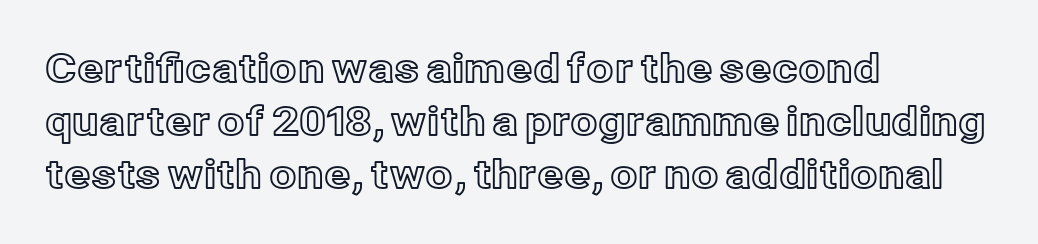
The rows are spaced the way most documents space them. A student would call this left alignment; a typographer would say flush left, rag right. It's the straight-up-and-down kind of type. You could not count columns in this text — the font is proportionally spaced. Each row of text sits above clean, open space.
